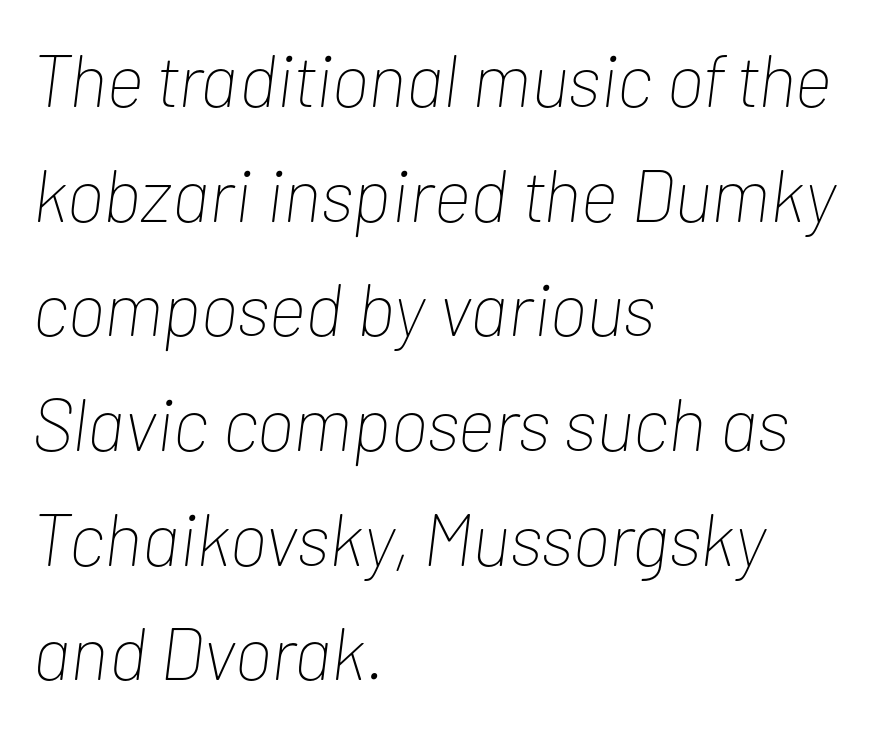
Q: Is the text bold? A: No.
Q: Is the text italic (slanted)? A: Yes, it leans right by about 7 degrees.
Q: Is the text underlined? A: No.
Q: How is the paragraph aligned? A: Left-aligned.
Q: Is the spacing between letters normal or unusually wide? A: Normal.
Q: Is the spacing between lines tight, normal or loose? A: Normal.
Q: Width (condensed, normal, or wide)? A: Condensed.
Q: Stroke contrast? A: Low.
Q: x-height? A: Medium.
Q: Monospaced? A: No.
